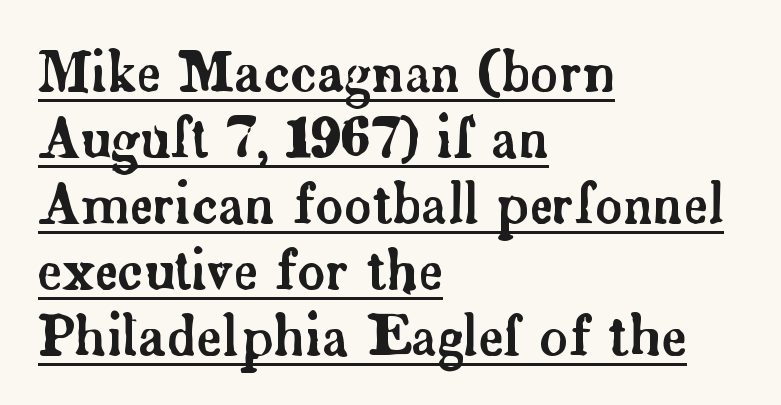
The image shows 54 px serif type, upright; set left-aligned, line spacing 1.22x, normal letter spacing, underlined; low stroke contrast and a small x-height.
